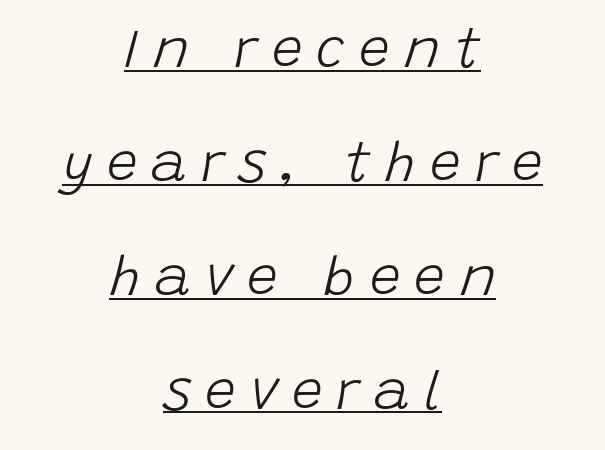
The image shows 55 px light type, italic (leaning right); set centered, loose line spacing (2.07x), unusually wide letter spacing (+0.26 em), underlined; low stroke contrast and a large x-height.
